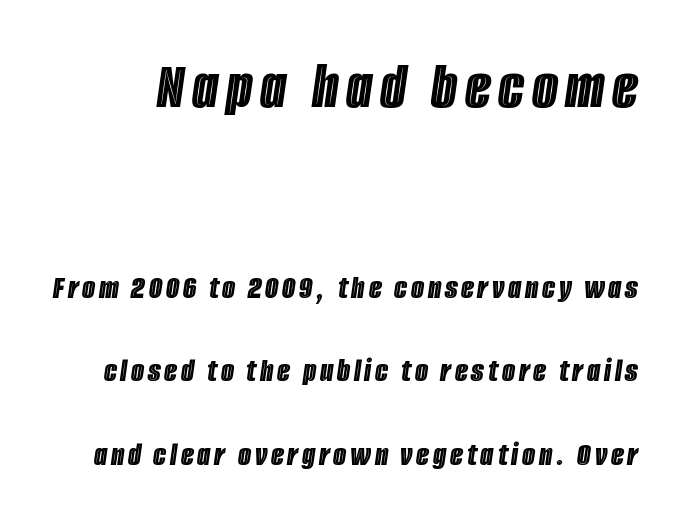
The image shows 68 px condensed type, italic (leaning right); set loose line spacing (2.46x), not underlined; the first (top) block is 2.0x larger; a large x-height.
